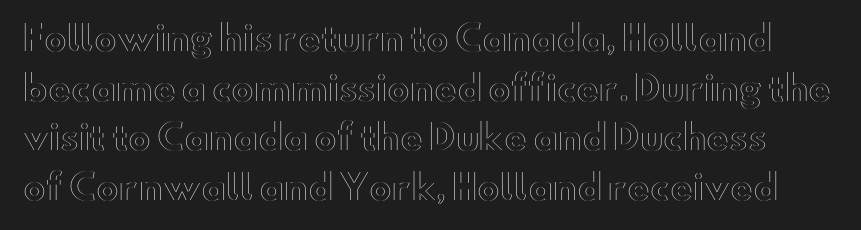
The image shows 34 px wide type, upright; set normal line spacing (1.46x), normal letter spacing, not underlined; a small x-height.
